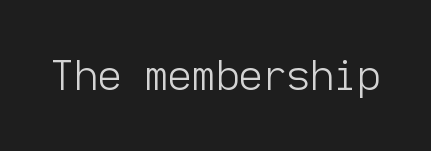
Q: Is the text bold? A: No.
Q: Is the text italic (slanted)? A: No, it is upright.
Q: Is the typeface a serif or a sans-serif typeface? A: Sans-serif.
Q: Is the text underlined? A: No.
Q: Is the spacing between letters normal or unusually wide? A: Normal.
Q: Width (condensed, normal, or wide)? A: Normal.
Q: Stroke contrast? A: Low.
Q: x-height? A: Medium.
Q: Monospaced? A: Yes.
